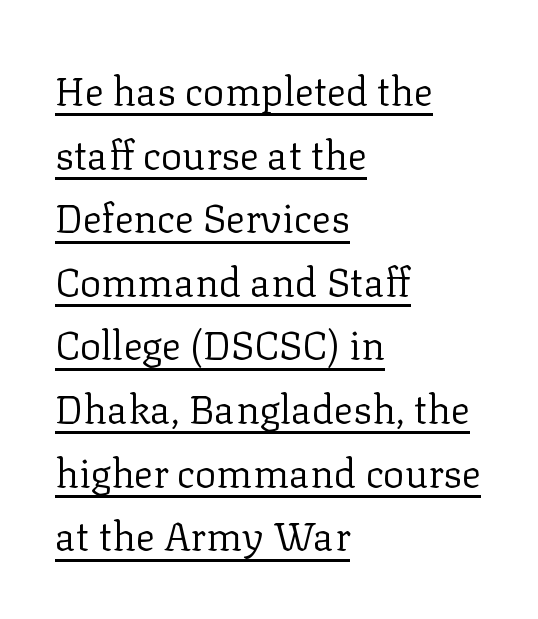
{"serif": "yes", "italic": "no", "bold": "no", "weight": "regular", "width": "normal", "stroke_contrast": "low", "x_height": "medium", "monospaced": "no", "underline": "yes", "align": "left", "line_spacing": "normal", "line_spacing_ratio": 1.59, "letter_spacing": "normal", "letter_spacing_em": 0.0, "glyph_px": 40}
